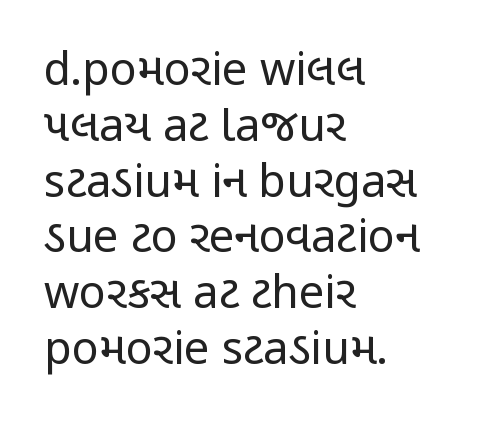
Rule under the text: the space is simply empty. The passage shown is typeset with a sans-serif family. The weight would be labelled regular, book, light, or lighter still. This is the regular roman posture of the typeface. This sample has the flowing, uneven cadence of proportional lettering.
